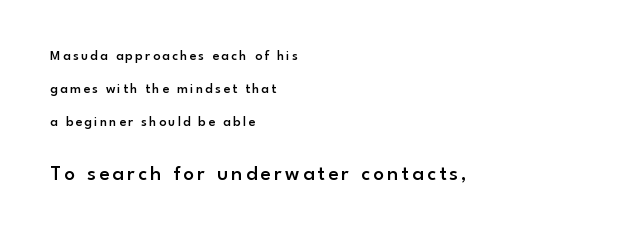
Q: Is the text bold? A: Semi-bold.
Q: Is the text italic (slanted)? A: No, it is upright.
Q: Is the text underlined? A: No.
Q: How is the paragraph aligned? A: Left-aligned.
Q: Is the spacing between lines tight, normal or loose? A: Loose.
Q: Which block of text is set in a larger size, the first (top) or the second (bottom)? A: The second (bottom) one.
